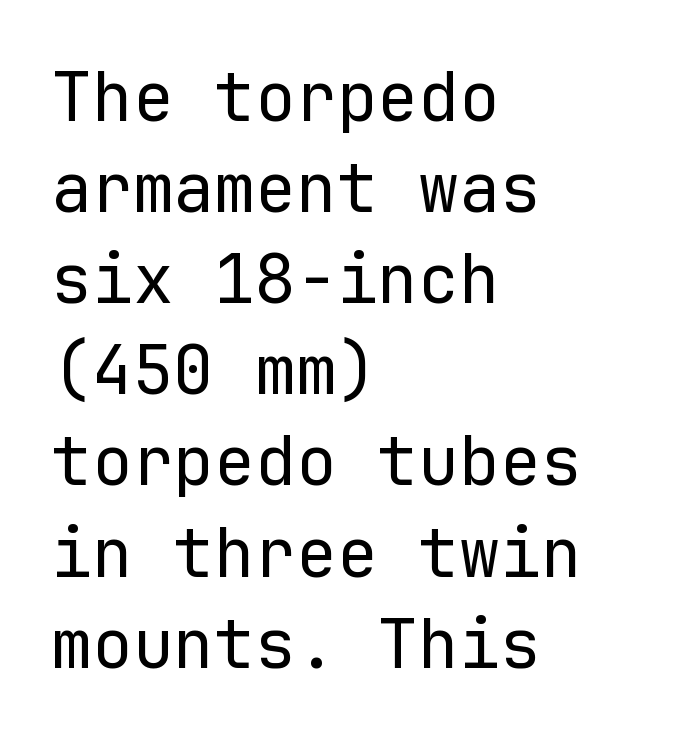
{"serif": "no", "italic": "no", "bold": "no", "weight": "regular", "width": "normal", "stroke_contrast": "low", "x_height": "medium", "monospaced": "yes", "underline": "no", "align": "left", "line_spacing": "normal", "line_spacing_ratio": 1.34, "letter_spacing": "normal", "letter_spacing_em": 0.0, "glyph_px": 68}
